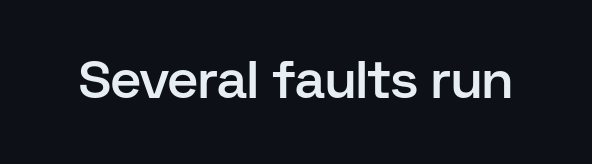
{"serif": "no", "italic": "no", "bold": "semi", "weight": "semibold", "width": "normal", "stroke_contrast": "low", "x_height": "medium", "monospaced": "no", "underline": "no", "letter_spacing": "normal", "letter_spacing_em": 0.0, "glyph_px": 53}
